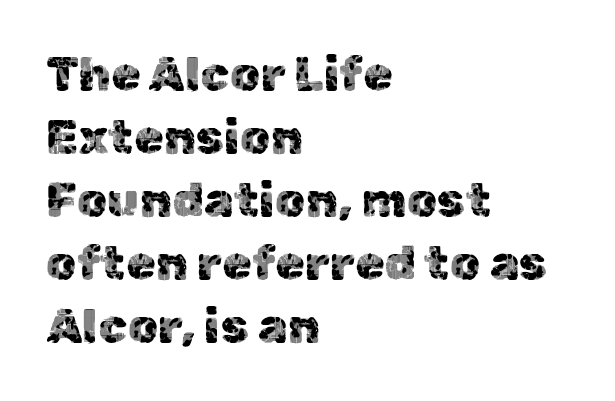
The image shows 48 px sans-serif type, upright; set left-aligned, normal line spacing (1.31x), normal letter spacing, not underlined; a medium x-height.
